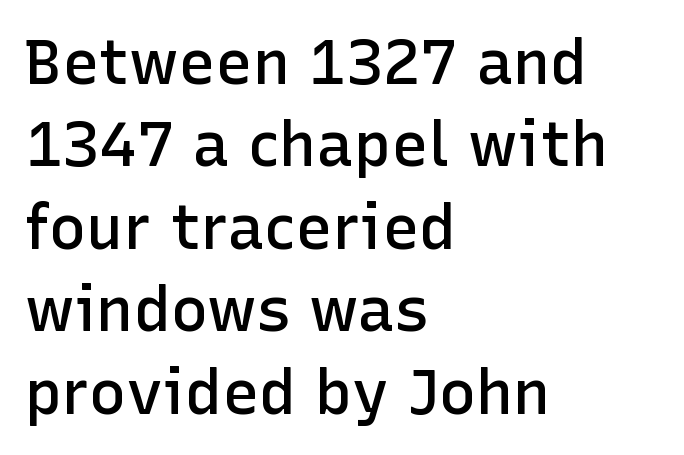
All the whitespace from short lines collects on the right. This block has exactly the height ordinary leading produces. Here the designer chose a conventional face with non-uniform glyph widths. In terms of posture, this sample is upright. Look at the stroke-to-counter ratio: somewhat heavy, a semibold. The line texture is even and compact thanks to regular tracking.
